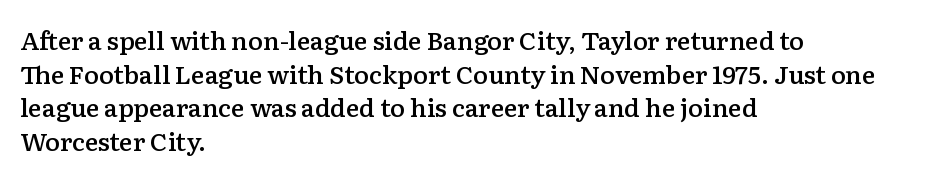
Q: Is the text bold? A: Semi-bold.
Q: Is the text italic (slanted)? A: No, it is upright.
Q: Is the text underlined? A: No.
Q: How is the paragraph aligned? A: Left-aligned.
Q: Is the spacing between letters normal or unusually wide? A: Normal.
Q: Is the spacing between lines tight, normal or loose? A: Normal.
